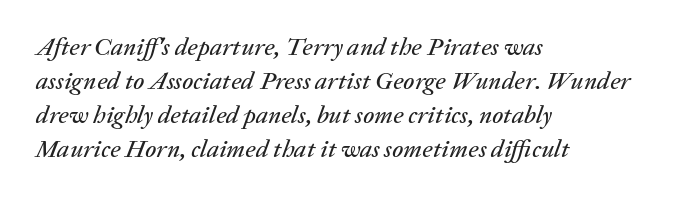
{"italic": "yes", "lean": "right", "slant_degrees": 20, "underline": "no", "align": "left", "line_spacing": "normal", "line_spacing_ratio": 1.36, "letter_spacing": "normal", "letter_spacing_em": 0.0, "glyph_px": 25}
